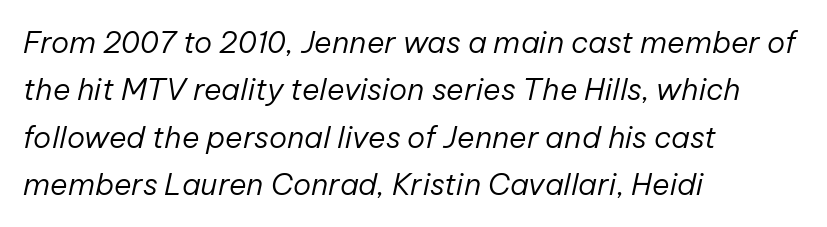
{"italic": "yes", "lean": "right", "slant_degrees": 12, "bold": "no", "weight": "regular", "width": "normal", "stroke_contrast": "low", "x_height": "medium", "monospaced": "no", "underline": "no", "align": "left", "line_spacing": "normal", "line_spacing_ratio": 1.58, "letter_spacing": "normal", "letter_spacing_em": 0.0, "glyph_px": 30}
